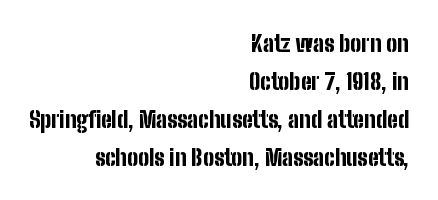
Summary of weight: heavy, a full bold. A typesetter would call this zero additional tracking. If you drew a ruler down the right edge, every line would touch it. Is there much room between lines? A standard amount, neither cramped nor airy. This is roman type, the default non-slanted kind.
